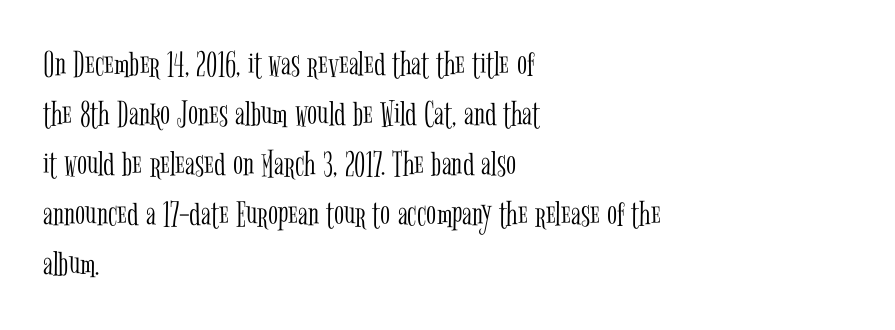
Q: Is the text bold? A: No.
Q: Is the text italic (slanted)? A: No, it is upright.
Q: Is the typeface a serif or a sans-serif typeface? A: Serif.
Q: Is the text underlined? A: No.
Q: How is the paragraph aligned? A: Left-aligned.
Q: Is the spacing between letters normal or unusually wide? A: Normal.
Q: Is the spacing between lines tight, normal or loose? A: Normal.
Q: Width (condensed, normal, or wide)? A: Condensed.
Q: Stroke contrast? A: Low.
Q: x-height? A: Medium.
Q: Monospaced? A: No.
